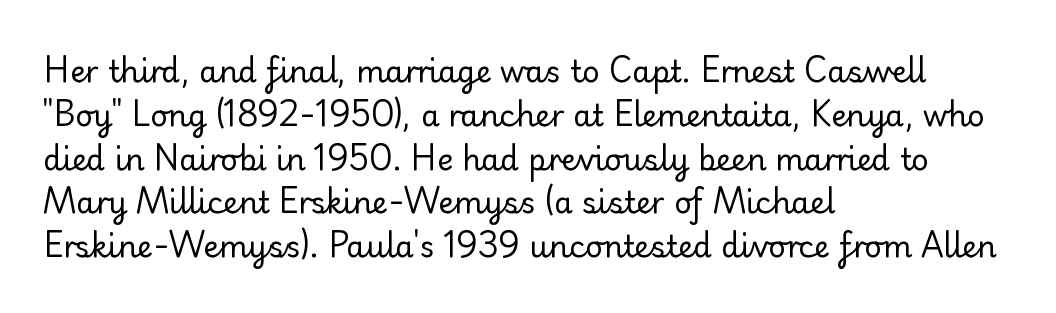
{"serif": "no", "italic": "no", "bold": "no", "weight": "regular", "width": "normal", "stroke_contrast": "low", "x_height": "small", "monospaced": "no", "underline": "no", "align": "left", "line_spacing": "normal", "line_spacing_ratio": 1.46, "letter_spacing": "normal", "letter_spacing_em": 0.0, "glyph_px": 30}
